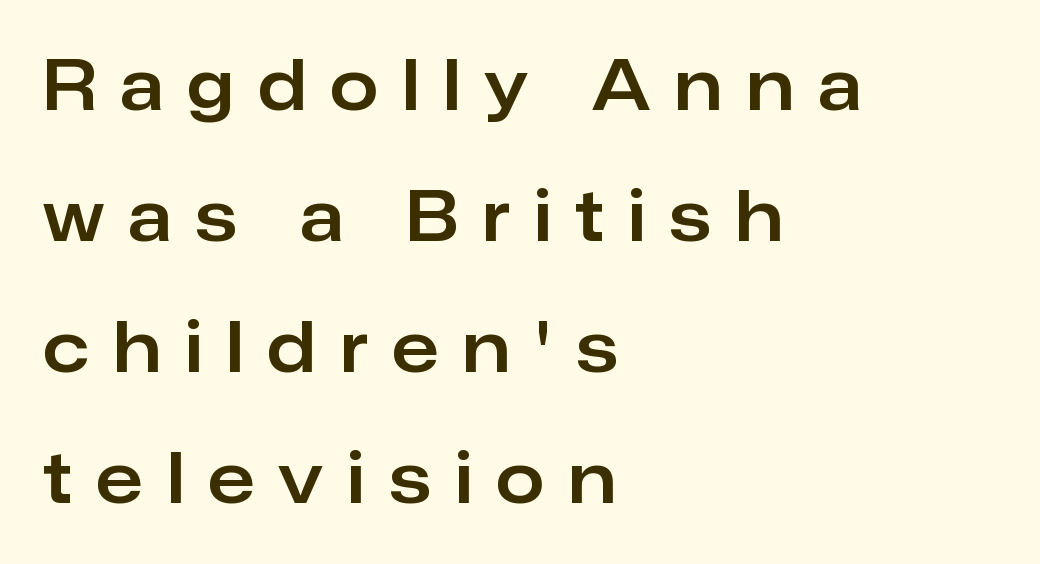
{"serif": "no", "italic": "no", "width": "normal", "stroke_contrast": "low", "x_height": "medium", "monospaced": "no", "underline": "no", "align": "left", "line_spacing": "loose", "line_spacing_ratio": 1.9, "letter_spacing": "wide", "letter_spacing_em": 0.35, "glyph_px": 69}
